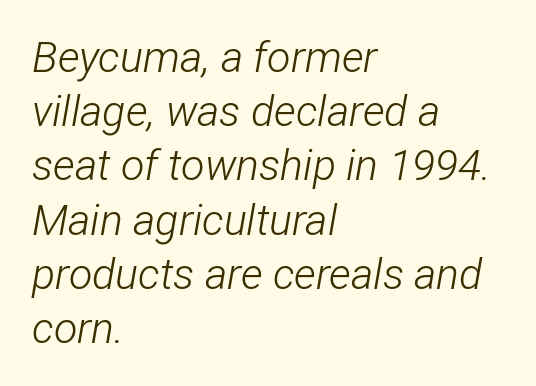
The image shows 43 px light, condensed type, italic (leaning right); set left-aligned, normal line spacing (1.26x), normal letter spacing, not underlined; low stroke contrast and a medium x-height.
